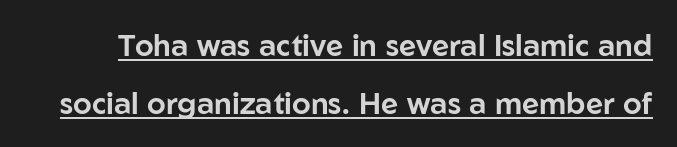
{"serif": "no", "italic": "no", "width": "normal", "stroke_contrast": "low", "x_height": "medium", "monospaced": "no", "underline": "yes", "line_spacing": "loose", "line_spacing_ratio": 1.93, "letter_spacing": "normal", "letter_spacing_em": 0.0, "glyph_px": 30}
